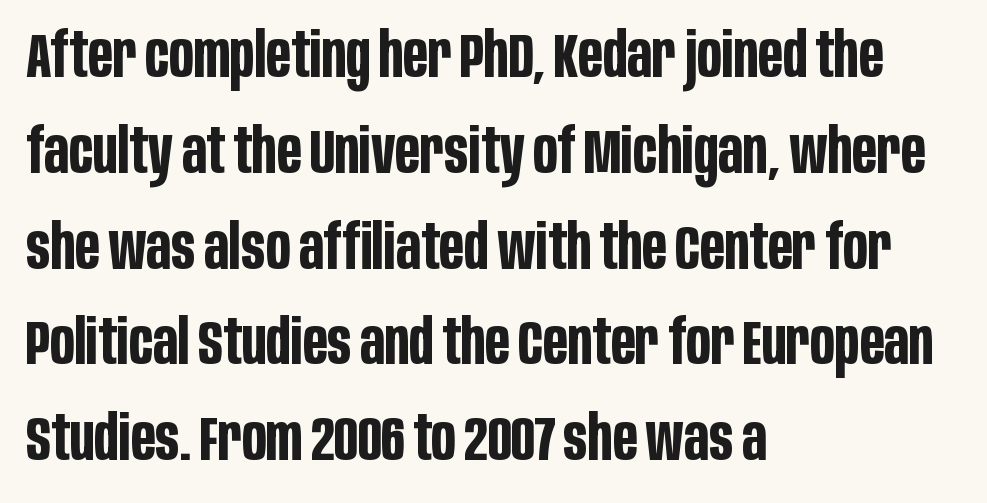
Q: Is the text bold? A: Yes.
Q: Is the text italic (slanted)? A: No, it is upright.
Q: Is the typeface a serif or a sans-serif typeface? A: Sans-serif.
Q: Is the text underlined? A: No.
Q: How is the paragraph aligned? A: Left-aligned.
Q: Is the spacing between letters normal or unusually wide? A: Normal.
Q: Is the spacing between lines tight, normal or loose? A: Normal.
Q: Width (condensed, normal, or wide)? A: Condensed.
Q: Stroke contrast? A: Low.
Q: x-height? A: Large.
Q: Monospaced? A: No.
